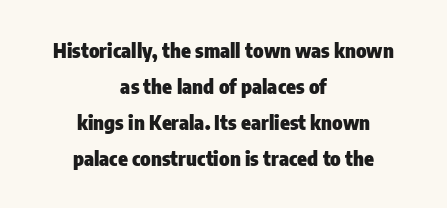
The image shows 20 px bold type, upright; set centered, line spacing 1.8x, normal letter spacing, not underlined.
